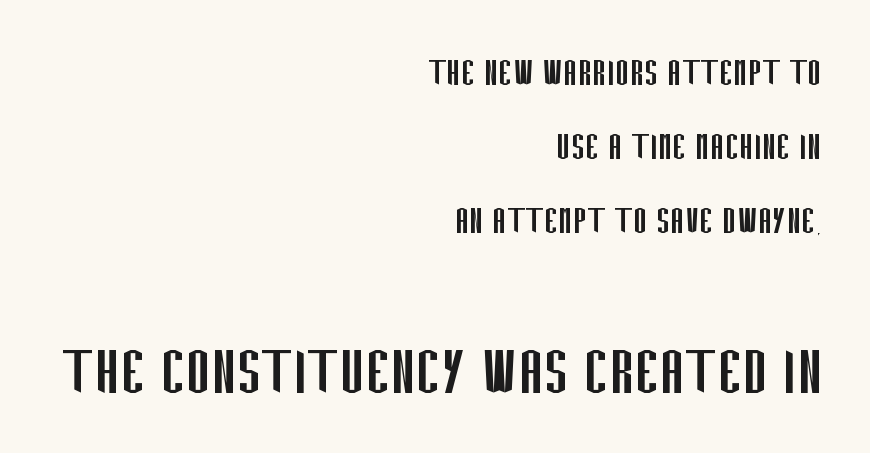
If you drew a line through each stem, it would be perfectly vertical. The tracking reads as untouched default to a designer's eye. The glyphs in this specimen are sans serif. Unbolded letterforms with no extra heft. The zone under the glyphs is completely vacant. The passage shown is typed in a proportional face where columns would drift.
